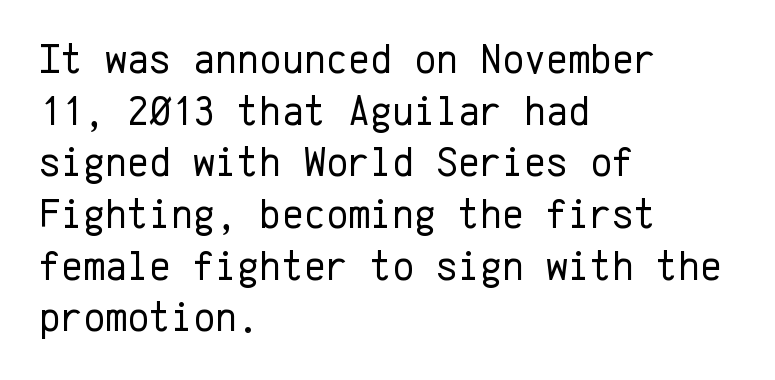
The image shows 42 px regular-weight sans-serif type, upright, monospaced; set left-aligned, line spacing 1.23x, normal letter spacing, not underlined; low stroke contrast and a medium x-height.
